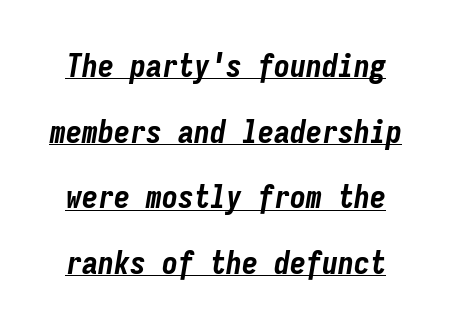
The rendered words wear a rule along their underside. Slanted lettering throughout. This sample trades compactness for vertical openness between lines. The letters are bold, with thick, heavy strokes. The letters march in equal steps, a hallmark of fixed-pitch type. Tracking here is standard; glyphs follow each other at the usual distance.
